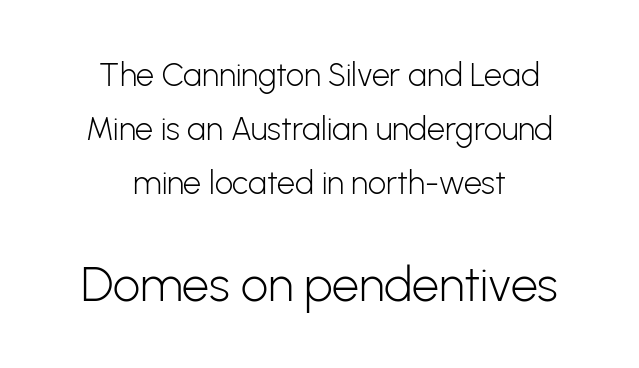
Q: Is the text bold? A: No.
Q: Is the text italic (slanted)? A: No, it is upright.
Q: Is the typeface a serif or a sans-serif typeface? A: Sans-serif.
Q: Is the text underlined? A: No.
Q: How is the paragraph aligned? A: Centered.
Q: Is the spacing between letters normal or unusually wide? A: Normal.
Q: Is the spacing between lines tight, normal or loose? A: Normal.
Q: Which block of text is set in a larger size, the first (top) or the second (bottom)? A: The second (bottom) one.
Q: Width (condensed, normal, or wide)? A: Normal.
Q: Stroke contrast? A: Low.
Q: x-height? A: Medium.
Q: Monospaced? A: No.
